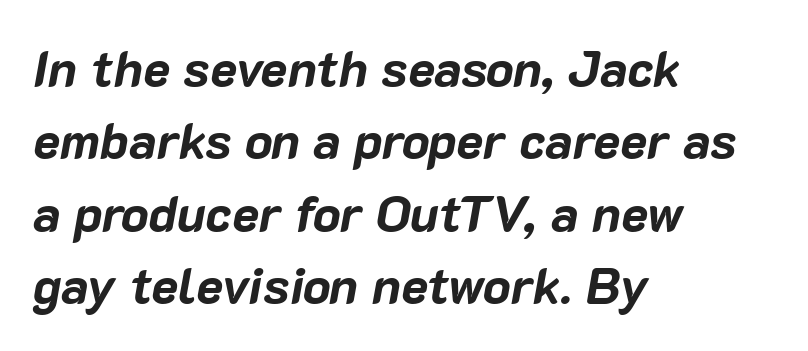
The whole block is typeset with a tilt. Words float on clear page, feet unadorned. Note the varied advance widths — an 'i' is clearly narrower than an 'm'. The paragraph shown leans on its left margin. The gaps between neighbouring characters are ordinary and unremarkable.
